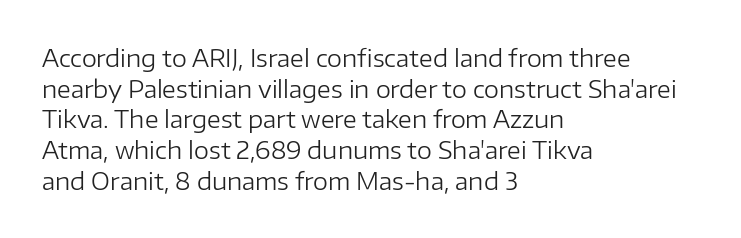
Q: Is the text bold? A: No.
Q: Is the text italic (slanted)? A: No, it is upright.
Q: Is the text underlined? A: No.
Q: How is the paragraph aligned? A: Left-aligned.
Q: Is the spacing between letters normal or unusually wide? A: Normal.
Q: Is the spacing between lines tight, normal or loose? A: Normal.
